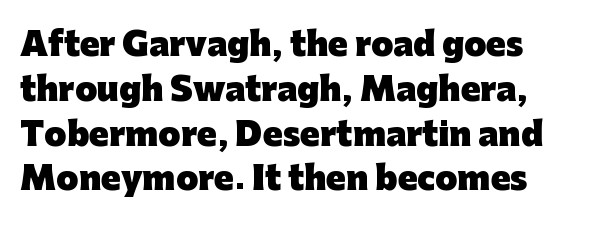
The image shows 32 px heavy sans-serif type, upright; set left-aligned, normal line spacing (1.4x), normal letter spacing, not underlined; low stroke contrast and a medium x-height.
